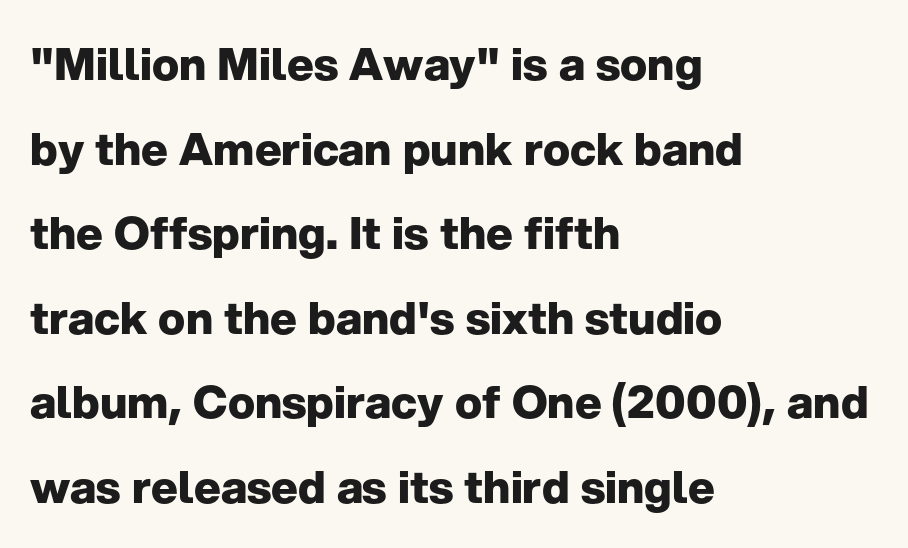
Here the designer chose a conventional face with non-uniform glyph widths. The lines in this sample share a left origin and differ only in where they stop. This is the regular roman posture of the typeface. The string is rendered with underlining switched off.
